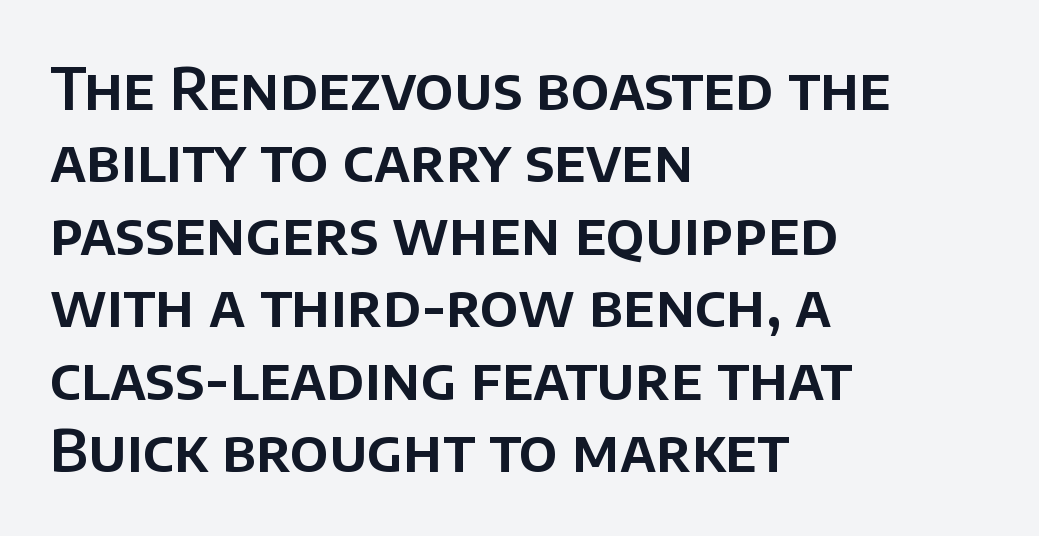
Q: Is the text italic (slanted)? A: No, it is upright.
Q: Is the typeface a serif or a sans-serif typeface? A: Sans-serif.
Q: Is the text underlined? A: No.
Q: How is the paragraph aligned? A: Left-aligned.
Q: Is the spacing between letters normal or unusually wide? A: Normal.
Q: Is the spacing between lines tight, normal or loose? A: Normal.
Q: Width (condensed, normal, or wide)? A: Normal.
Q: Stroke contrast? A: Low.
Q: x-height? A: Large.
Q: Monospaced? A: No.
